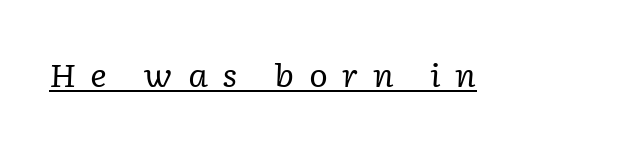
Q: Is the text bold? A: No.
Q: Is the text italic (slanted)? A: Yes, it leans right by about 2 degrees.
Q: Is the typeface a serif or a sans-serif typeface? A: Serif.
Q: Is the text underlined? A: Yes.
Q: Is the spacing between letters normal or unusually wide? A: Unusually wide.
Q: Width (condensed, normal, or wide)? A: Normal.
Q: Stroke contrast? A: Low.
Q: x-height? A: Medium.
Q: Monospaced? A: No.
